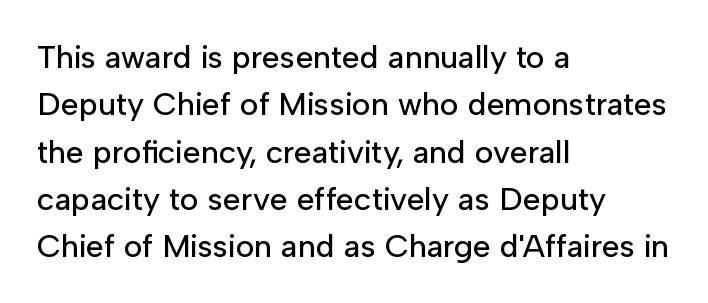
The image shows 32 px sans-serif type, upright; set left-aligned, normal line spacing (1.48x), normal letter spacing, not underlined; low stroke contrast and a medium x-height.
